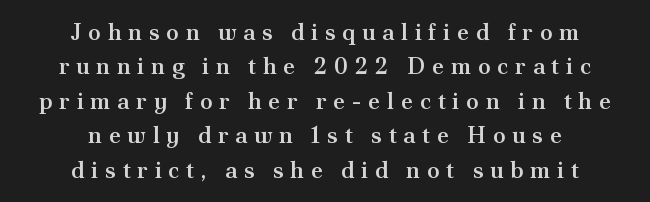
Q: Is the text bold? A: Semi-bold.
Q: Is the text italic (slanted)? A: No, it is upright.
Q: Is the text underlined? A: No.
Q: How is the paragraph aligned? A: Centered.
Q: Is the spacing between letters normal or unusually wide? A: Unusually wide.
Q: Is the spacing between lines tight, normal or loose? A: Normal.
